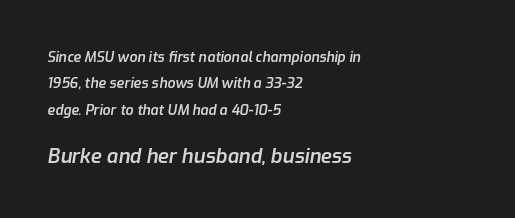
Q: Is the text bold? A: Semi-bold.
Q: Is the text italic (slanted)? A: Yes, it leans right by about 9 degrees.
Q: Is the text underlined? A: No.
Q: How is the paragraph aligned? A: Left-aligned.
Q: Is the spacing between letters normal or unusually wide? A: Normal.
Q: Which block of text is set in a larger size, the first (top) or the second (bottom)? A: The second (bottom) one.
